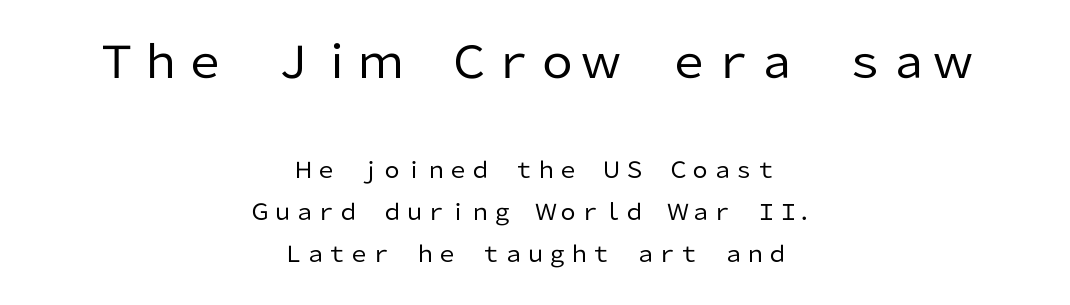
The image shows 44 px regular-weight sans-serif type, upright; set centered, loose line spacing (1.91x), normal letter spacing, not underlined; the first (top) block is 2.0x larger; low stroke contrast and a medium x-height.
